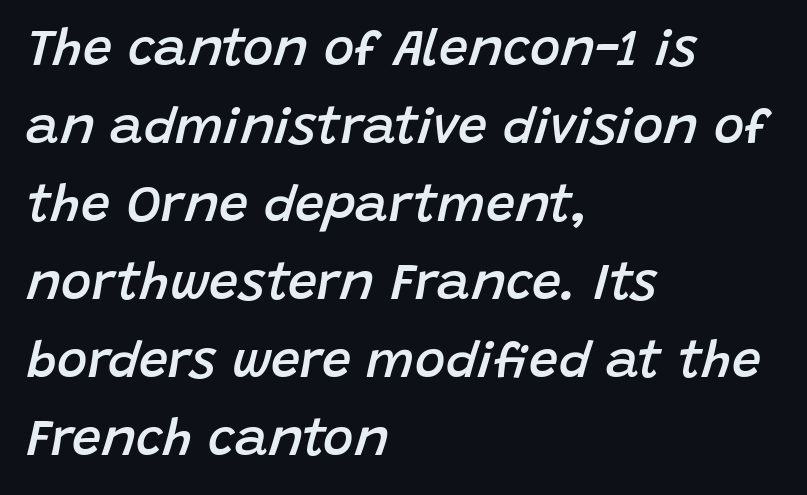
The image shows 52 px semibold type, italic (leaning right); set left-aligned, normal line spacing (1.5x), normal letter spacing, not underlined; low stroke contrast and a large x-height.
